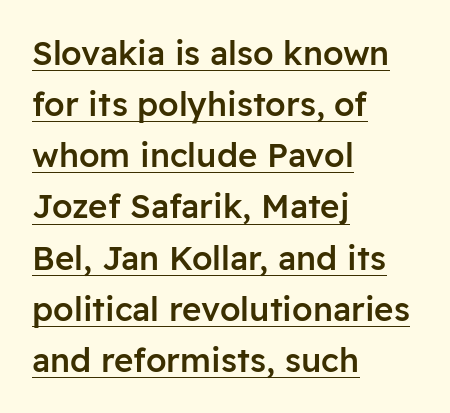
The image shows 33 px semibold sans-serif type, upright; set left-aligned, normal line spacing (1.55x), normal letter spacing, underlined; low stroke contrast and a medium x-height.
